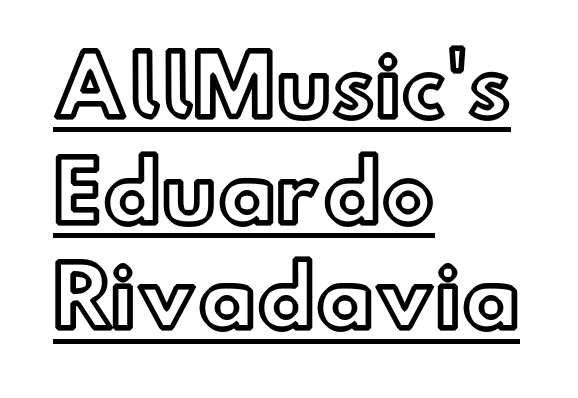
The image shows 80 px text type, upright; set left-aligned, normal line spacing (1.32x), normal letter spacing, underlined; a small x-height.
